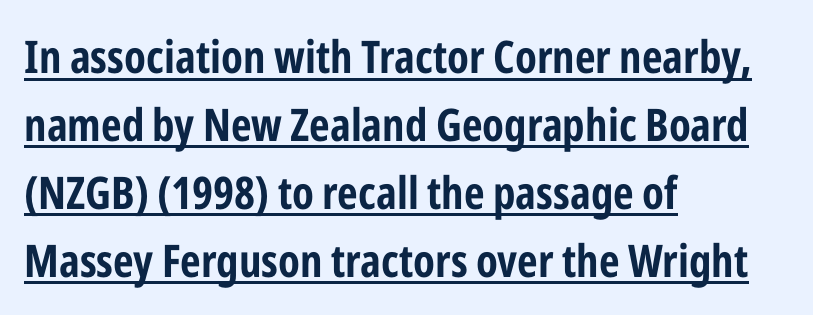
Q: Is the text italic (slanted)? A: No, it is upright.
Q: Is the typeface a serif or a sans-serif typeface? A: Sans-serif.
Q: Is the text underlined? A: Yes.
Q: How is the paragraph aligned? A: Left-aligned.
Q: Is the spacing between letters normal or unusually wide? A: Normal.
Q: Is the spacing between lines tight, normal or loose? A: Normal.
Q: Width (condensed, normal, or wide)? A: Condensed.
Q: Stroke contrast? A: Low.
Q: x-height? A: Medium.
Q: Monospaced? A: No.
